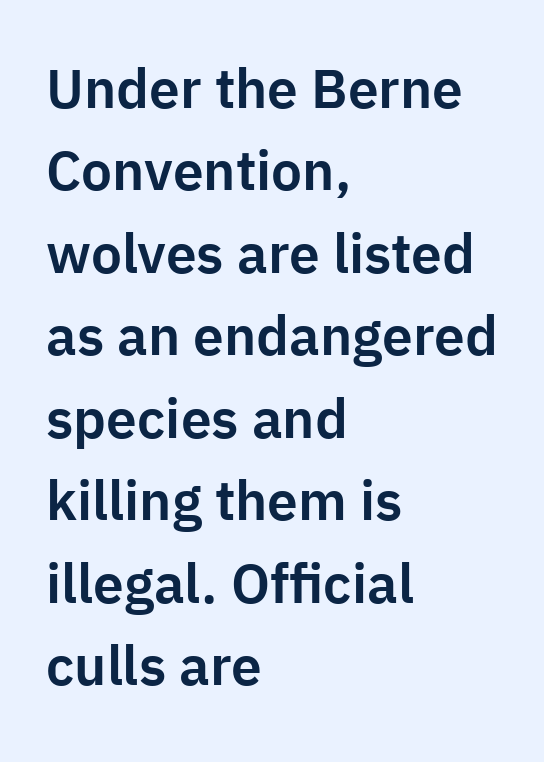
Q: Is the text italic (slanted)? A: No, it is upright.
Q: Is the typeface a serif or a sans-serif typeface? A: Sans-serif.
Q: Is the text underlined? A: No.
Q: How is the paragraph aligned? A: Left-aligned.
Q: Is the spacing between letters normal or unusually wide? A: Normal.
Q: Is the spacing between lines tight, normal or loose? A: Normal.
Q: Width (condensed, normal, or wide)? A: Normal.
Q: Stroke contrast? A: Low.
Q: x-height? A: Medium.
Q: Monospaced? A: No.
